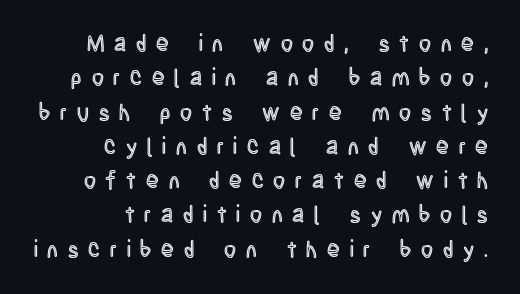
{"italic": "no", "underline": "no", "align": "right", "line_spacing": "normal", "line_spacing_ratio": 1.49, "letter_spacing": "wide", "letter_spacing_em": 0.43, "glyph_px": 23}
